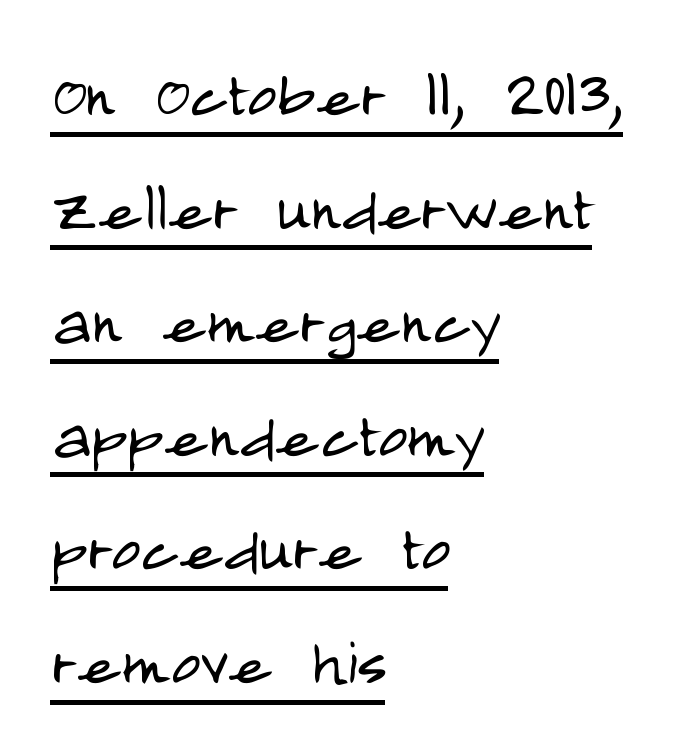
Q: Is the text bold? A: No.
Q: Is the text italic (slanted)? A: No, it is upright.
Q: Is the typeface a serif or a sans-serif typeface? A: Sans-serif.
Q: Is the text underlined? A: Yes.
Q: How is the paragraph aligned? A: Left-aligned.
Q: Is the spacing between letters normal or unusually wide? A: Normal.
Q: Is the spacing between lines tight, normal or loose? A: Normal.
Q: Width (condensed, normal, or wide)? A: Condensed.
Q: Stroke contrast? A: Low.
Q: x-height? A: Large.
Q: Monospaced? A: No.
